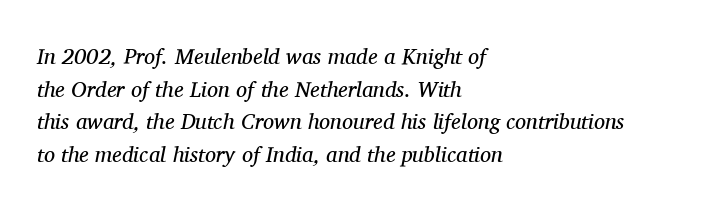
Q: Is the text bold? A: No.
Q: Is the text italic (slanted)? A: Yes, it leans right by about 11 degrees.
Q: Is the text underlined? A: No.
Q: How is the paragraph aligned? A: Left-aligned.
Q: Is the spacing between letters normal or unusually wide? A: Normal.
Q: Is the spacing between lines tight, normal or loose? A: Normal.
